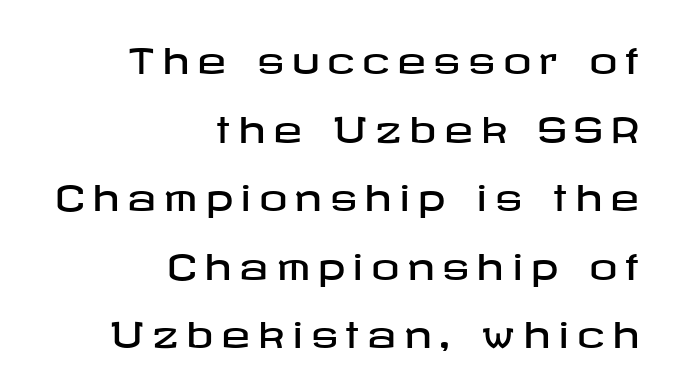
Q: Is the text italic (slanted)? A: No, it is upright.
Q: Is the typeface a serif or a sans-serif typeface? A: Sans-serif.
Q: Is the text underlined? A: No.
Q: How is the paragraph aligned? A: Right-aligned.
Q: Is the spacing between letters normal or unusually wide? A: Unusually wide.
Q: Is the spacing between lines tight, normal or loose? A: Loose.
Q: Width (condensed, normal, or wide)? A: Wide.
Q: Stroke contrast? A: Low.
Q: x-height? A: Medium.
